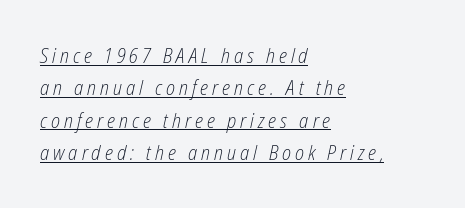
{"italic": "yes", "lean": "right", "slant_degrees": 12, "bold": "no", "underline": "yes", "align": "left", "line_spacing": "normal", "line_spacing_ratio": 1.54, "glyph_px": 21}
